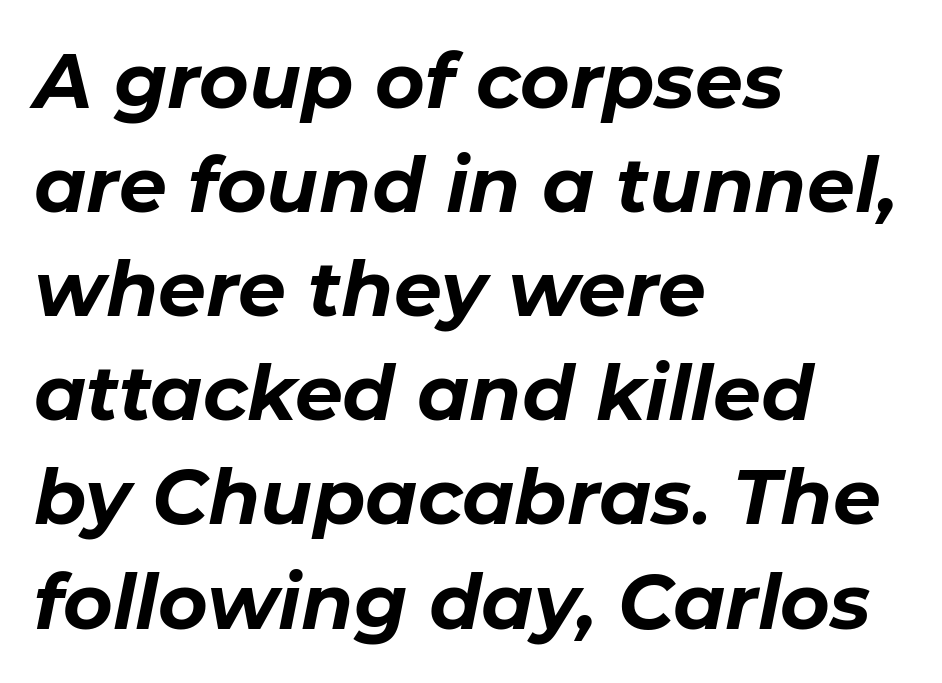
In terms of letterspacing, this is plain default setting. Leading matches the norm, producing a regular column. Notice how the passage keeps a crisp vertical edge on the left only. How heavy is the stroke? Heavy — this is a bold. You could not count columns in this text — the font is proportionally spaced.
